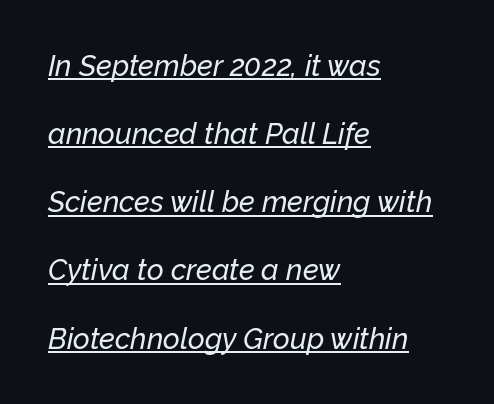
This is underlined copy, the kind a proofreader might mark for attention. What stands out about the letter spacing? Nothing — it is the standard amount. Each new line begins a long way beneath the previous one. Each line starts at the same left margin while the right side varies.
